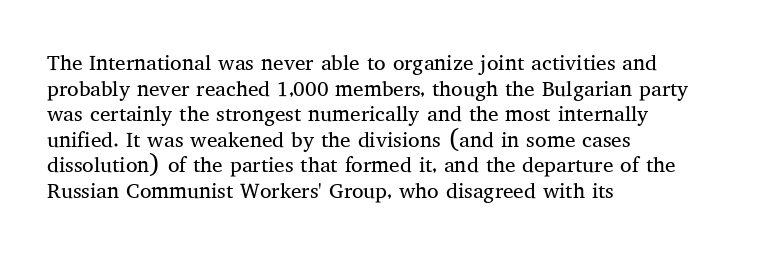
Q: Is the text bold? A: No.
Q: Is the text italic (slanted)? A: No, it is upright.
Q: Is the text underlined? A: No.
Q: How is the paragraph aligned? A: Left-aligned.
Q: Is the spacing between letters normal or unusually wide? A: Normal.
